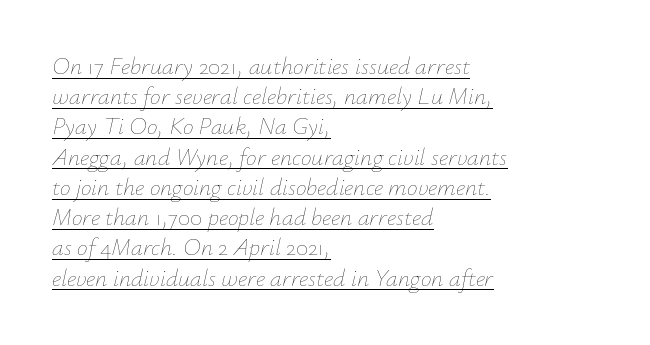
The passage shown has conventional tracking throughout. The words here are underlined. Notice how the stems are inclined rather than vertical — that's the hallmark of italics. Does the copy run flush right? No — it runs flush left. The rendering uses a moderate line-height, typical for paragraphs.
